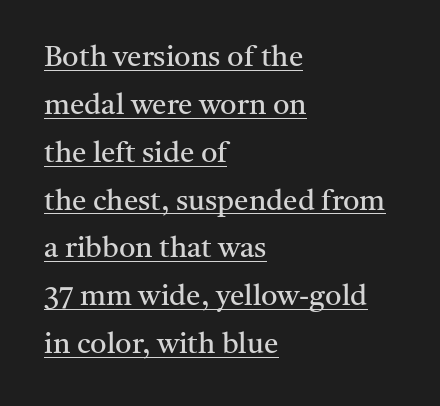
{"serif": "yes", "italic": "no", "bold": "no", "weight": "regular", "width": "normal", "stroke_contrast": "medium", "x_height": "medium", "monospaced": "no", "underline": "yes", "align": "left", "line_spacing": "normal", "line_spacing_ratio": 1.65, "letter_spacing": "normal", "letter_spacing_em": 0.0, "glyph_px": 29}
